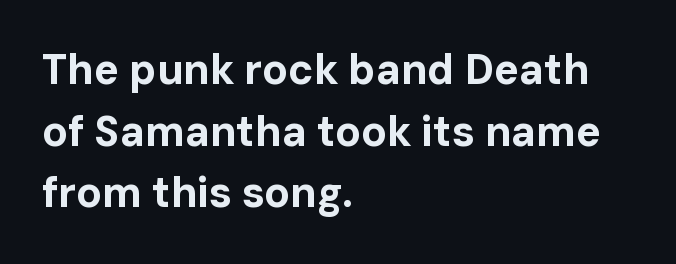
Q: Is the text bold? A: Yes.
Q: Is the text italic (slanted)? A: No, it is upright.
Q: Is the typeface a serif or a sans-serif typeface? A: Sans-serif.
Q: Is the text underlined? A: No.
Q: How is the paragraph aligned? A: Left-aligned.
Q: Is the spacing between letters normal or unusually wide? A: Normal.
Q: Is the spacing between lines tight, normal or loose? A: Normal.
Q: Width (condensed, normal, or wide)? A: Normal.
Q: Stroke contrast? A: Low.
Q: x-height? A: Medium.
Q: Monospaced? A: No.
